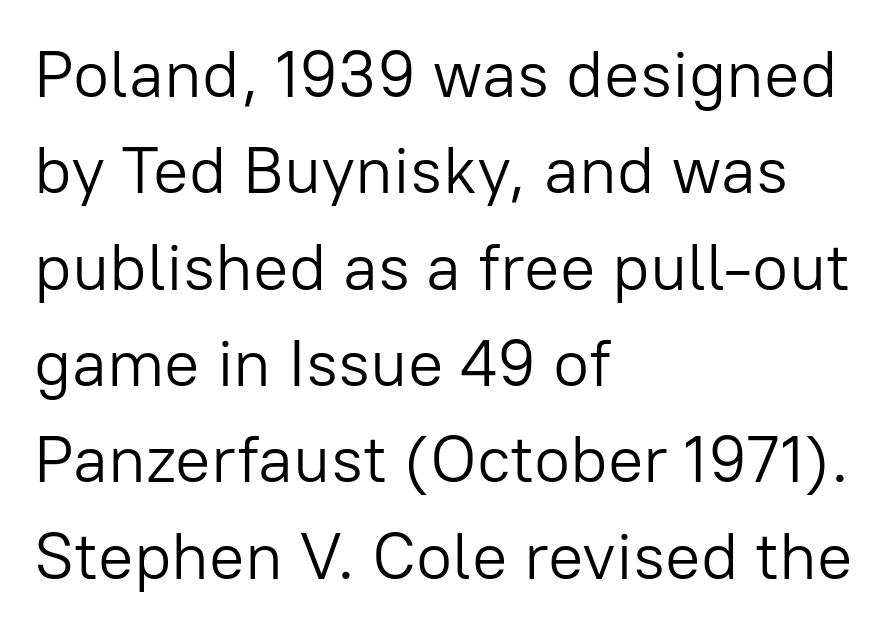
{"serif": "no", "italic": "no", "bold": "no", "weight": "light", "width": "normal", "stroke_contrast": "low", "x_height": "medium", "monospaced": "no", "underline": "no", "align": "left", "line_spacing": "normal", "line_spacing_ratio": 1.46, "letter_spacing": "normal", "letter_spacing_em": 0.0, "glyph_px": 66}
